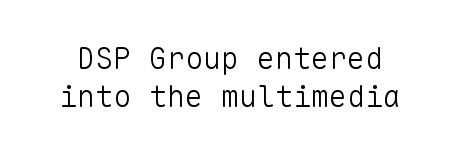
{"serif": "no", "italic": "no", "bold": "no", "weight": "light", "width": "normal", "stroke_contrast": "low", "x_height": "medium", "monospaced": "yes", "underline": "no", "line_spacing": "normal", "line_spacing_ratio": 1.27, "letter_spacing": "normal", "letter_spacing_em": 0.0, "glyph_px": 30}
